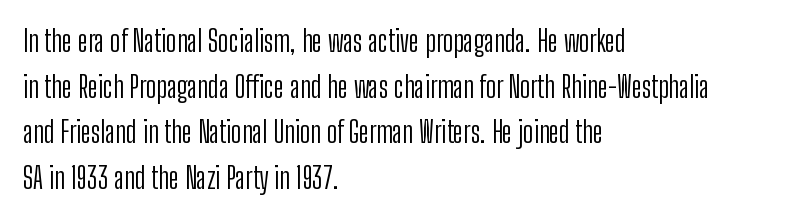
The image shows 29 px light, condensed sans-serif type, upright; set left-aligned, normal line spacing (1.57x), normal letter spacing, not underlined; low stroke contrast and a medium x-height.
